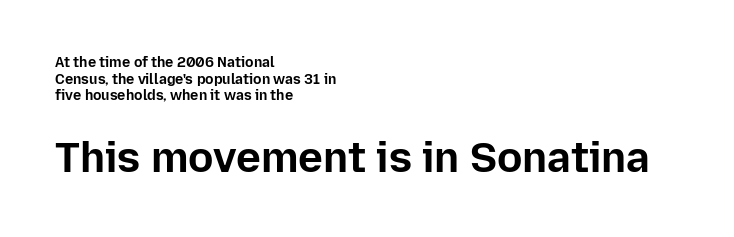
These lines are rendered in a variable-pitch font. Notice how the stems are strictly vertical — no italics here. The glyphs are unaccompanied by any horizontal stroke below them. These words are printed bold, with thick strokes throughout. The passage is arranged the way most books set body copy — flush left. These lines are composed in type without serifs.
